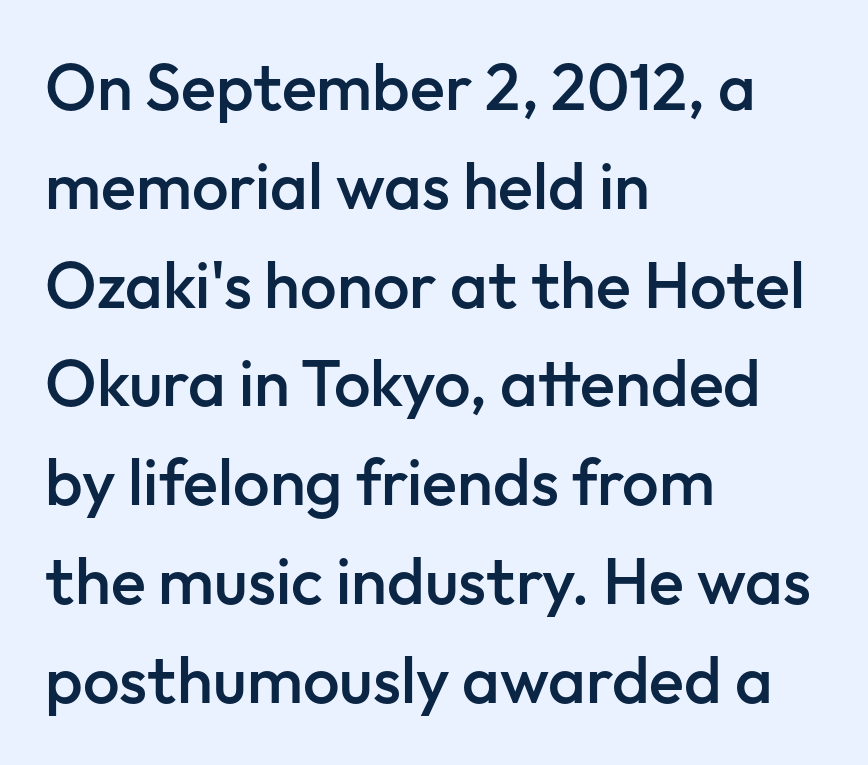
Q: Is the text bold? A: Semi-bold.
Q: Is the text italic (slanted)? A: No, it is upright.
Q: Is the typeface a serif or a sans-serif typeface? A: Sans-serif.
Q: Is the text underlined? A: No.
Q: How is the paragraph aligned? A: Left-aligned.
Q: Is the spacing between letters normal or unusually wide? A: Normal.
Q: Is the spacing between lines tight, normal or loose? A: Normal.
Q: Width (condensed, normal, or wide)? A: Normal.
Q: Stroke contrast? A: Low.
Q: x-height? A: Medium.
Q: Monospaced? A: No.
